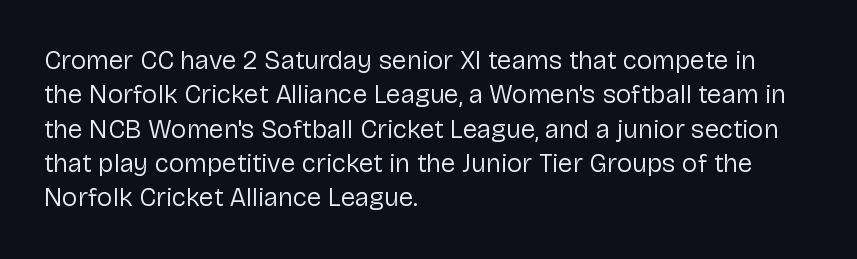
The image shows 26 px text type, upright; set left-aligned, normal line spacing (1.32x), normal letter spacing, not underlined.
